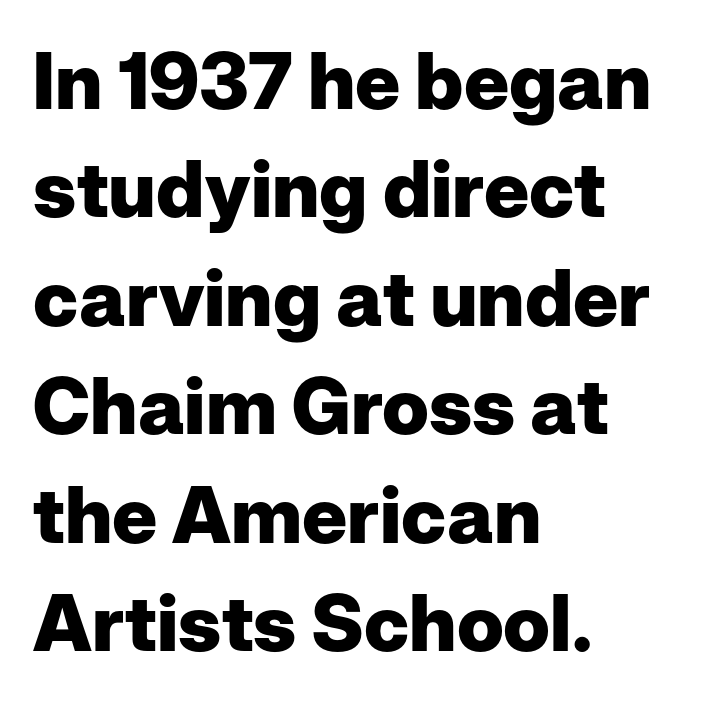
Q: Is the text bold? A: Yes.
Q: Is the text italic (slanted)? A: No, it is upright.
Q: Is the typeface a serif or a sans-serif typeface? A: Sans-serif.
Q: Is the text underlined? A: No.
Q: How is the paragraph aligned? A: Left-aligned.
Q: Is the spacing between letters normal or unusually wide? A: Normal.
Q: Is the spacing between lines tight, normal or loose? A: Normal.
Q: Width (condensed, normal, or wide)? A: Normal.
Q: Stroke contrast? A: Low.
Q: x-height? A: Medium.
Q: Monospaced? A: No.
